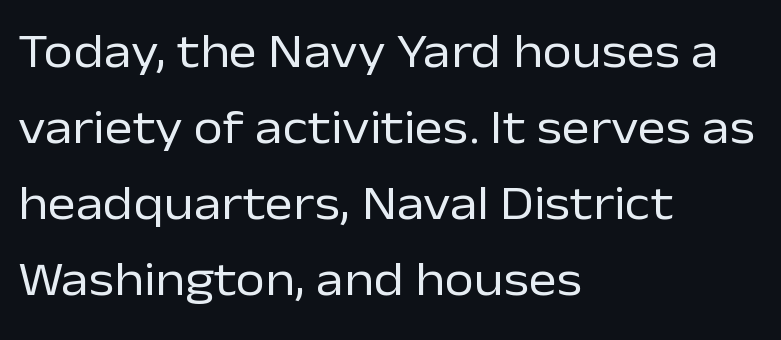
{"serif": "no", "italic": "no", "bold": "no", "weight": "regular", "width": "normal", "stroke_contrast": "low", "x_height": "medium", "monospaced": "no", "underline": "no", "align": "left", "line_spacing": "normal", "line_spacing_ratio": 1.58, "letter_spacing": "normal", "letter_spacing_em": 0.0, "glyph_px": 48}
